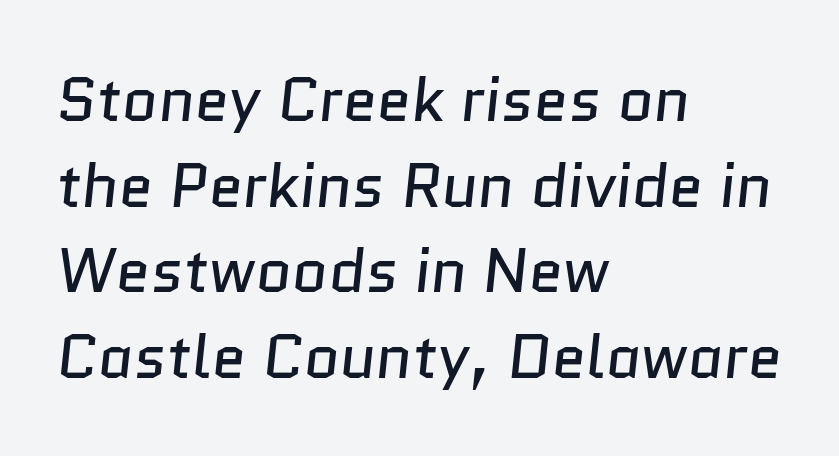
The image shows 62 px regular-weight sans-serif type; set left-aligned, normal line spacing (1.38x), normal letter spacing, not underlined; low stroke contrast and a medium x-height.
